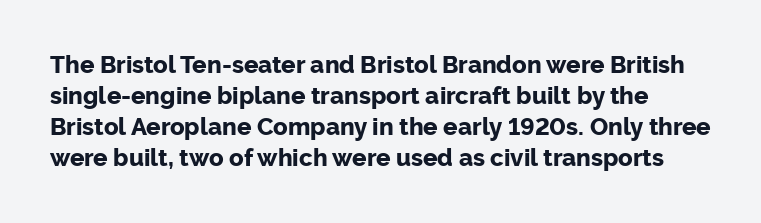
The face used here is rendered with its standard letterfit. A dark, heavy texture on the line: the type is bold. Horizontal bands of white between lines are of average thickness. The typography opts for an upright posture over an oblique one. The baseline area is clear.
